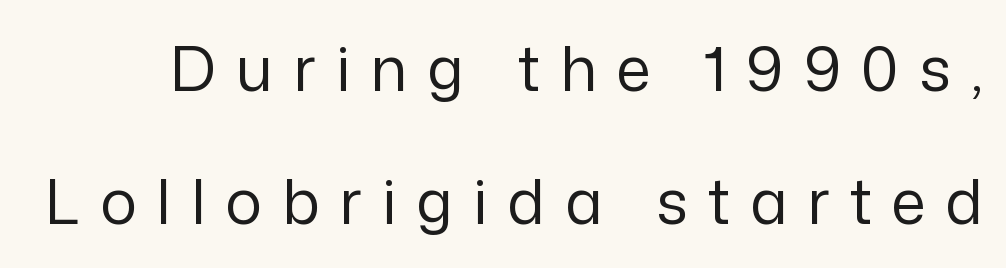
Caption: expanded tracking, letters set apart. Rows of type keep a wide berth in the vertical direction. The typography opts for an upright posture over an oblique one. Each letter keeps its own natural width here, so spacing adapts to shape. Plain, unruled lines of type. The characters are drawn with everyday or finer stroke widths.
